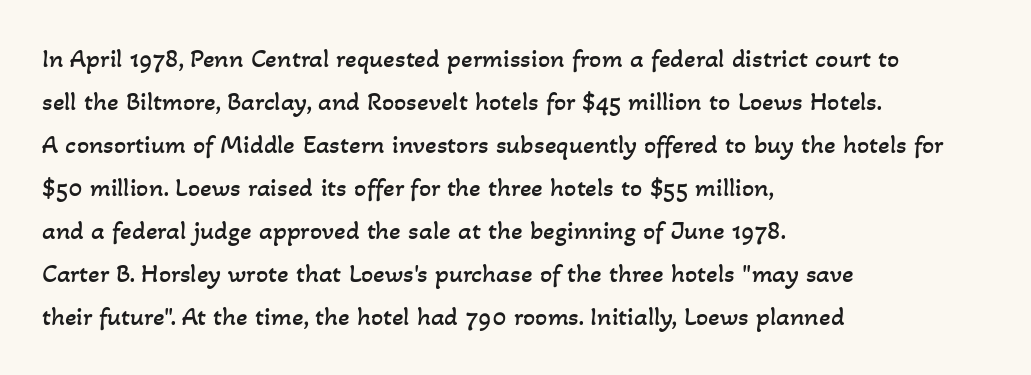
Q: Is the text bold? A: No.
Q: Is the text underlined? A: No.
Q: How is the paragraph aligned? A: Left-aligned.
Q: Is the spacing between letters normal or unusually wide? A: Normal.
Q: Is the spacing between lines tight, normal or loose? A: Normal.
